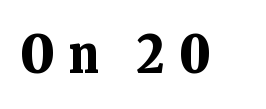
{"serif": "yes", "italic": "no", "bold": "yes", "weight": "bold", "width": "normal", "stroke_contrast": "low", "x_height": "medium", "monospaced": "no", "underline": "no", "letter_spacing": "wide", "letter_spacing_em": 0.28, "glyph_px": 52}
